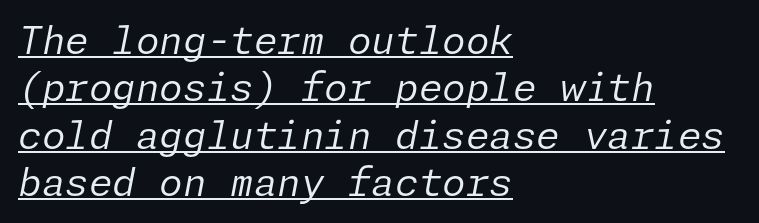
These lines were composed using italics. Weight: not bold — regular or lighter. The compositor pushed each line to the left boundary. Does the leading feel generous? No, just average. Here the glyphs are tracked normally, forming tight word shapes.
